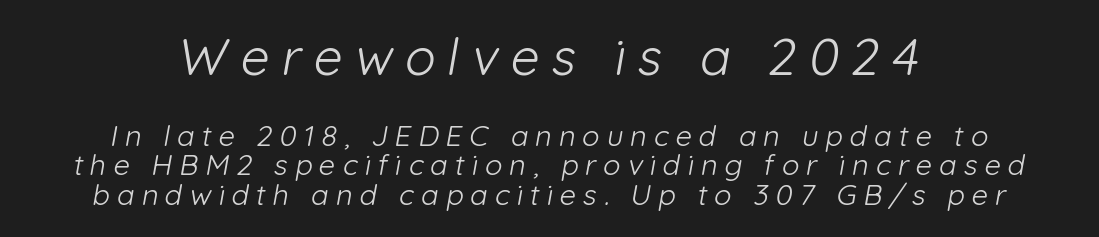
Q: Is the text bold? A: No.
Q: Is the typeface a serif or a sans-serif typeface? A: Sans-serif.
Q: Is the text underlined? A: No.
Q: How is the paragraph aligned? A: Centered.
Q: Is the spacing between letters normal or unusually wide? A: Unusually wide.
Q: Is the spacing between lines tight, normal or loose? A: Tight.
Q: Which block of text is set in a larger size, the first (top) or the second (bottom)? A: The first (top) one.
Q: Width (condensed, normal, or wide)? A: Normal.
Q: Stroke contrast? A: Low.
Q: x-height? A: Medium.
Q: Monospaced? A: No.
